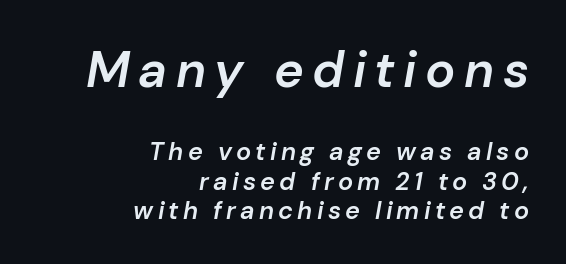
The image shows 50 px semibold type, italic (leaning right); set right-aligned, line spacing 1.17x, not underlined; the first (top) block is 2.0x larger; low stroke contrast and a medium x-height.
